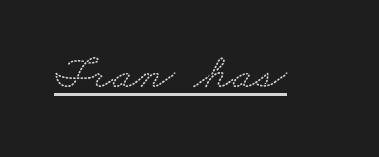
The lettering is marked with a stroke running underneath it. Note the varied advance widths — an 'i' is clearly narrower than an 'm'. The type is set solid horizontally, with unmodified tracking.
